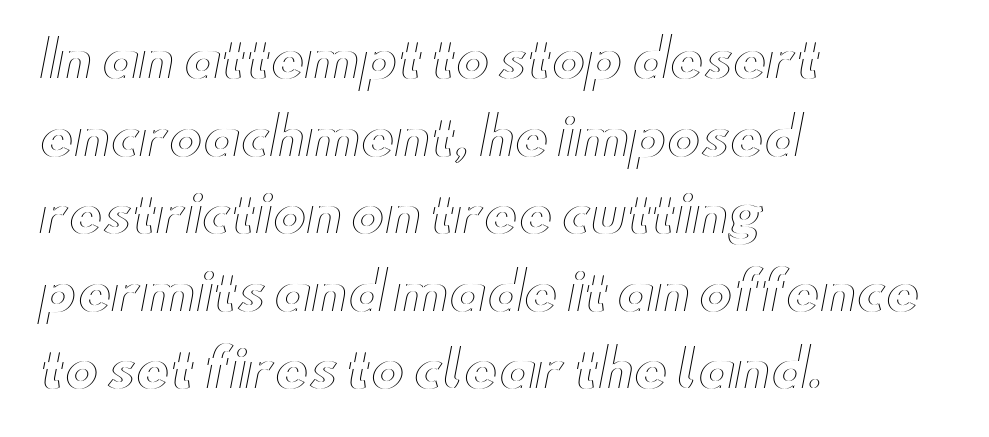
{"width": "wide", "x_height": "small", "monospaced": "no", "underline": "no", "align": "left", "line_spacing": "normal", "line_spacing_ratio": 1.52, "letter_spacing": "normal", "letter_spacing_em": 0.0, "glyph_px": 51}
